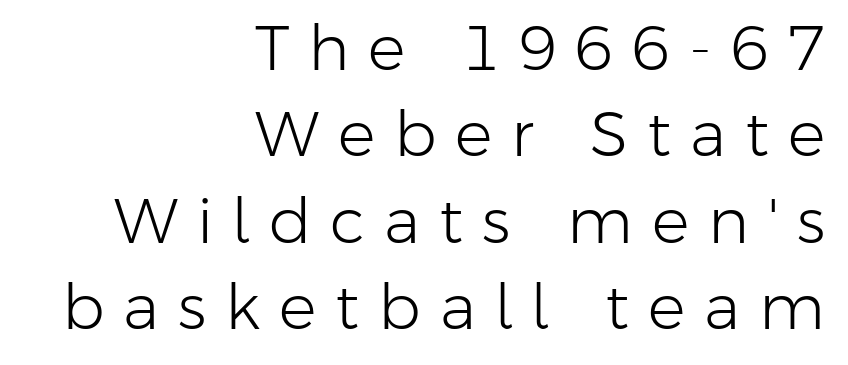
The image shows 63 px light sans-serif type, upright; set right-aligned, normal line spacing (1.37x), unusually wide letter spacing (+0.3 em), not underlined; low stroke contrast and a medium x-height.
